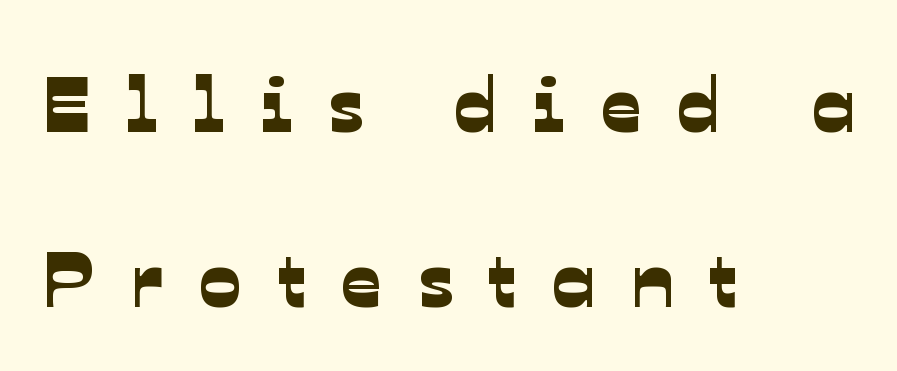
Q: Is the typeface a serif or a sans-serif typeface? A: Sans-serif.
Q: Is the text underlined? A: No.
Q: How is the paragraph aligned? A: Left-aligned.
Q: Is the spacing between letters normal or unusually wide? A: Unusually wide.
Q: Is the spacing between lines tight, normal or loose? A: Loose.
Q: Width (condensed, normal, or wide)? A: Normal.
Q: Stroke contrast? A: Low.
Q: x-height? A: Medium.
Q: Monospaced? A: No.
